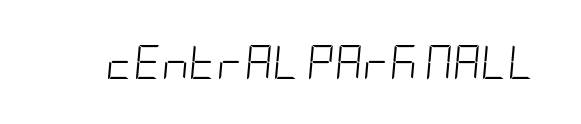
The passage shown leans; its letterforms are oblique. The typesetting does not lean heavy: it is not bold. Each word holds together tightly as a unit, with standard inter-letter gaps. Decoration check: the copy has no underline.
